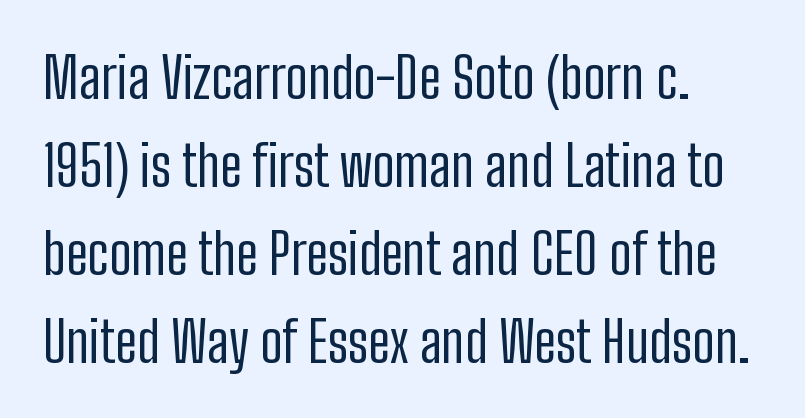
In CSS terms this would be text-align: left. The passage shown is typed in a proportional face where columns would drift. The rendering uses a moderate line-height, typical for paragraphs. Underlining? Definitely not there.
